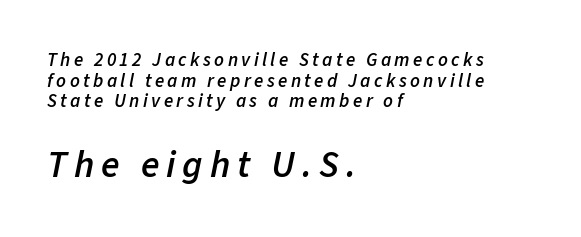
{"italic": "yes", "lean": "right", "slant_degrees": 11, "bold": "semi", "weight": "semibold", "width": "normal", "stroke_contrast": "low", "x_height": "medium", "monospaced": "no", "underline": "no", "align": "left", "line_spacing": "tight", "line_spacing_ratio": 1.08, "larger_block": "second", "size_ratio": 2.0, "glyph_px": 38}
